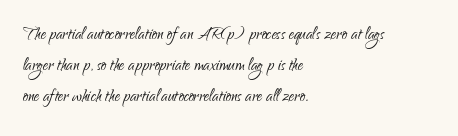
{"bold": "no", "underline": "no", "align": "left", "line_spacing": "normal", "line_spacing_ratio": 1.48, "letter_spacing": "normal", "letter_spacing_em": 0.0, "glyph_px": 21}
